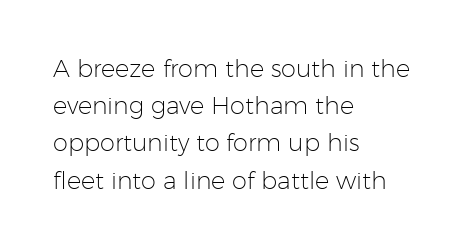
Ordinary non-slanted type is in use. This sample uses plain, unmodified letter spacing. Has an underline been added? It has not. The designer left line spacing at the default. The cut favours lightness, reaching ordinary text weight at its darkest. Layout note: lines flush left.
